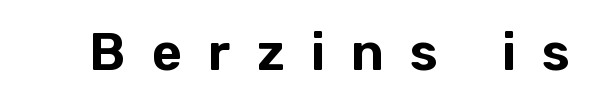
Q: Is the text italic (slanted)? A: No, it is upright.
Q: Is the typeface a serif or a sans-serif typeface? A: Sans-serif.
Q: Is the text underlined? A: No.
Q: Is the spacing between letters normal or unusually wide? A: Unusually wide.
Q: Width (condensed, normal, or wide)? A: Normal.
Q: Stroke contrast? A: Low.
Q: x-height? A: Medium.
Q: Monospaced? A: No.
